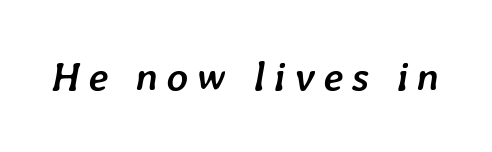
The image shows 41 px semibold type, italic (leaning right); set unusually wide letter spacing (+0.2 em), not underlined; low stroke contrast and a medium x-height.
